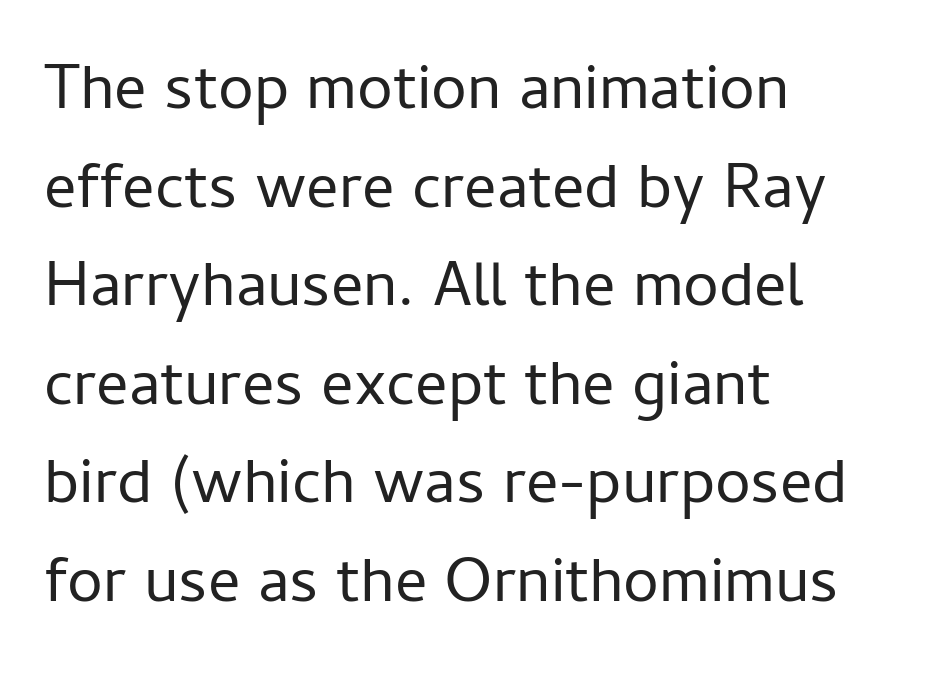
{"serif": "no", "italic": "no", "bold": "no", "weight": "regular", "width": "normal", "stroke_contrast": "low", "x_height": "medium", "monospaced": "no", "underline": "no", "align": "left", "line_spacing": "normal", "line_spacing_ratio": 1.54, "letter_spacing": "normal", "letter_spacing_em": 0.0, "glyph_px": 64}
